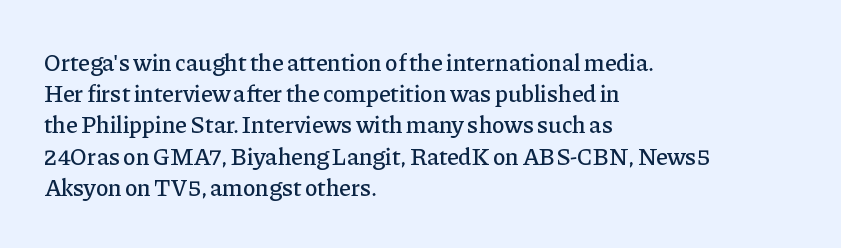
{"italic": "no", "underline": "no", "align": "left", "line_spacing": "normal", "line_spacing_ratio": 1.3, "letter_spacing": "normal", "letter_spacing_em": 0.0, "glyph_px": 24}
